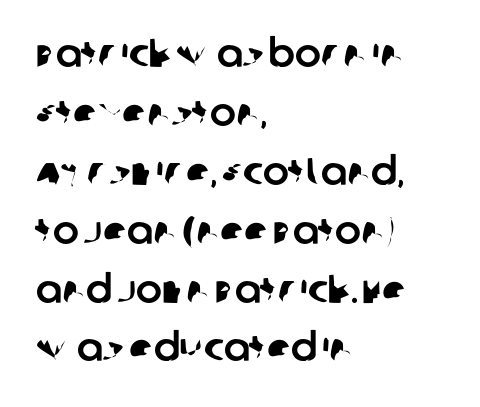
Q: Is the typeface a serif or a sans-serif typeface? A: Sans-serif.
Q: Is the text underlined? A: No.
Q: How is the paragraph aligned? A: Left-aligned.
Q: Is the spacing between letters normal or unusually wide? A: Normal.
Q: Is the spacing between lines tight, normal or loose? A: Normal.
Q: Width (condensed, normal, or wide)? A: Normal.
Q: Stroke contrast? A: Low.
Q: x-height? A: Large.
Q: Monospaced? A: No.
